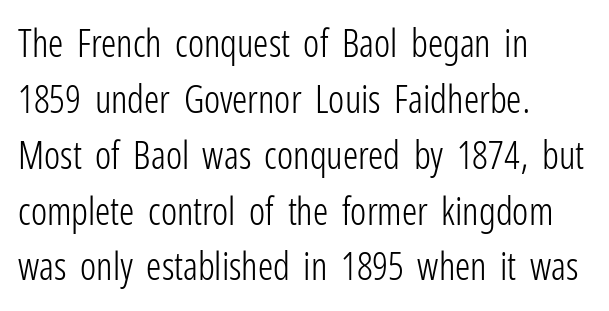
The image shows 38 px light, condensed sans-serif type, upright; set left-aligned, normal line spacing (1.47x), normal letter spacing, not underlined; low stroke contrast and a medium x-height.
